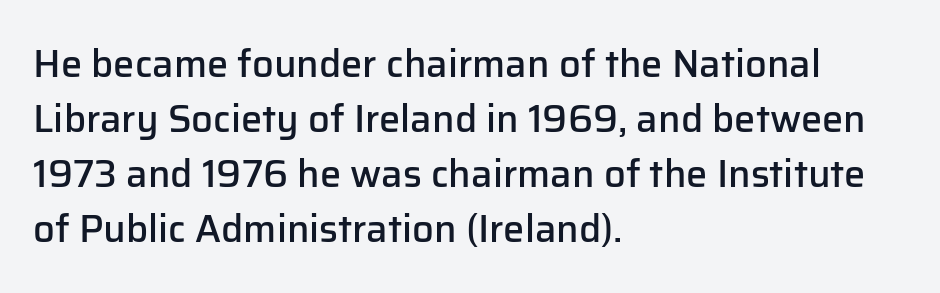
Short note: letters normally spaced. Posture: straight, roman, zero tilt. Serifs: no, the terminals of the letterforms are clean. Students, observe: this is what conventionally led text looks like. The rendering uses natural spacing where letterforms have individual widths. The words here are not underlined.
